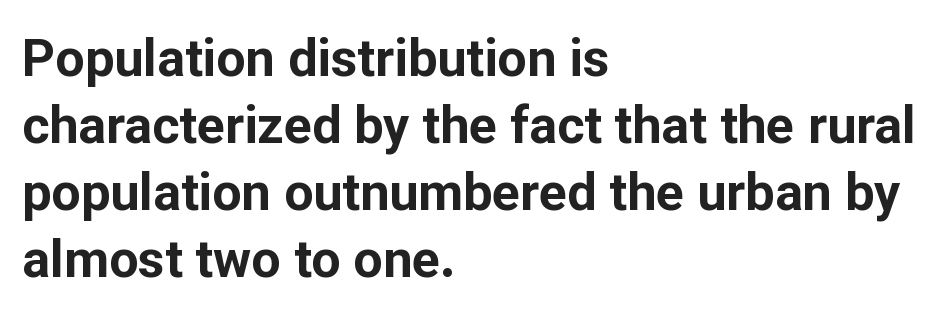
Honestly, the letter spacing is just normal — you wouldn't notice it. The font is running at its bold setting. Does the copy run flush right? No — it runs flush left. Descenders are the only things crossing below the line. Quick note: not italic, upright. Type style note: lacks serifs.
